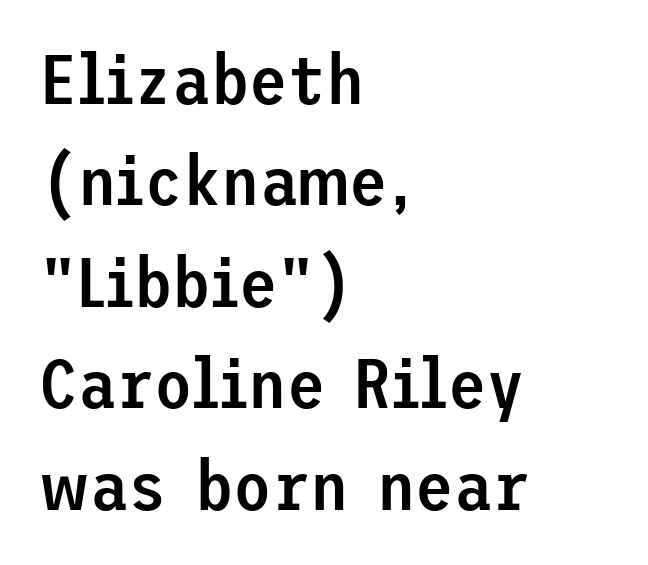
{"serif": "no", "italic": "no", "bold": "semi", "weight": "semibold", "width": "normal", "stroke_contrast": "low", "x_height": "medium", "underline": "no", "align": "left", "line_spacing": "normal", "line_spacing_ratio": 1.45, "letter_spacing": "normal", "letter_spacing_em": 0.0, "glyph_px": 70}
